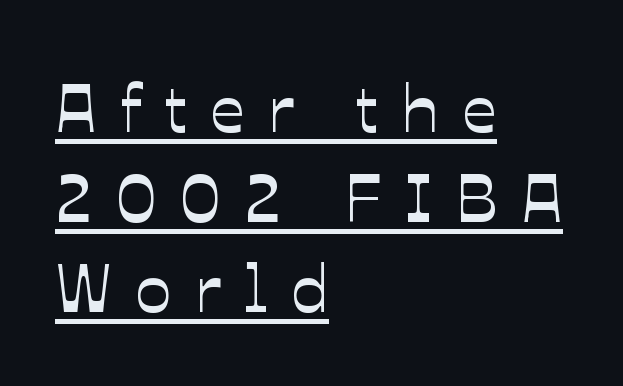
{"italic": "no", "width": "normal", "stroke_contrast": "low", "x_height": "medium", "monospaced": "no", "underline": "yes", "align": "left", "line_spacing": "normal", "line_spacing_ratio": 1.32, "letter_spacing": "wide", "letter_spacing_em": 0.34, "glyph_px": 68}
